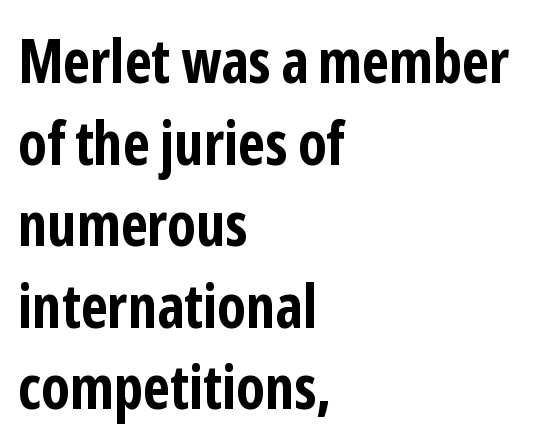
The image shows 60 px bold, condensed sans-serif type, upright; set left-aligned, normal line spacing (1.36x), normal letter spacing, not underlined; low stroke contrast and a medium x-height.
